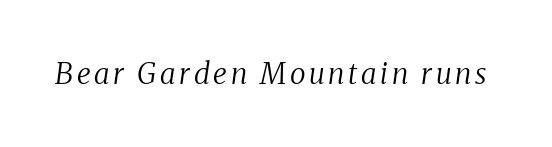
Examine the stroke ends and you'll spot serifs. This sample has the flowing, uneven cadence of proportional lettering. Slant detected: the letters are inclined. Rule under the text: the space is simply empty. The letters look calm and open, with moderate or lighter stems.
